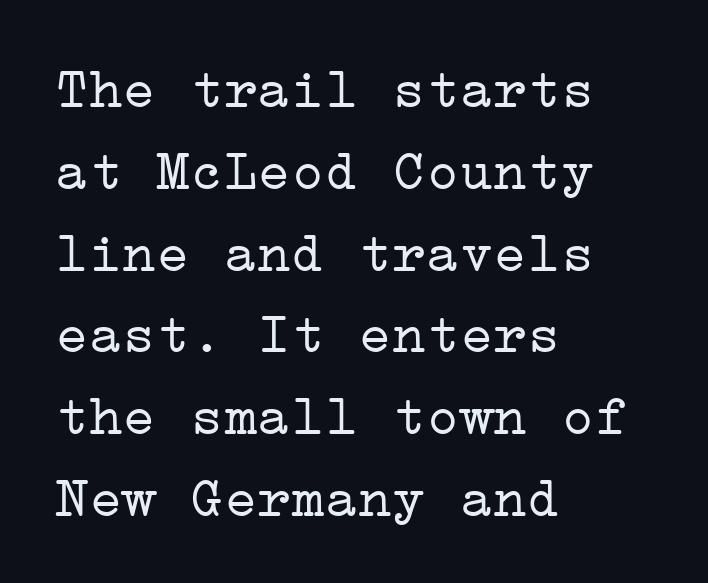
Q: Is the text bold? A: No.
Q: Is the text italic (slanted)? A: No, it is upright.
Q: Is the typeface a serif or a sans-serif typeface? A: Serif.
Q: Is the text underlined? A: No.
Q: How is the paragraph aligned? A: Left-aligned.
Q: Is the spacing between letters normal or unusually wide? A: Normal.
Q: Is the spacing between lines tight, normal or loose? A: Normal.
Q: Width (condensed, normal, or wide)? A: Wide.
Q: Stroke contrast? A: Low.
Q: x-height? A: Medium.
